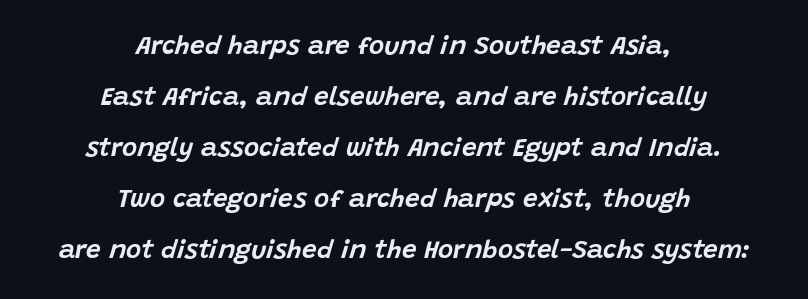
Rendered with sloped, italic letterforms. Honestly, the rows look like they've been pulled way apart. Notice how the passage keeps no hard edge, just a central spine. Has an underline been added? It has not.
